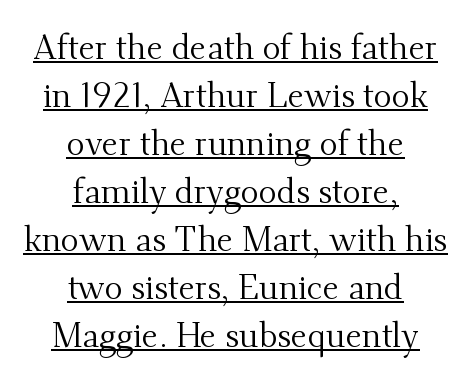
Students, observe the line beneath the letters — that is underlining. The block of text has a typical density, with ordinary space between rows. This sample has the flowing, uneven cadence of proportional lettering. The paragraph has two soft edges and a firm central axis. A roman cut, with each character standing at attention. Bold? No — there's no thickening of the strokes.
